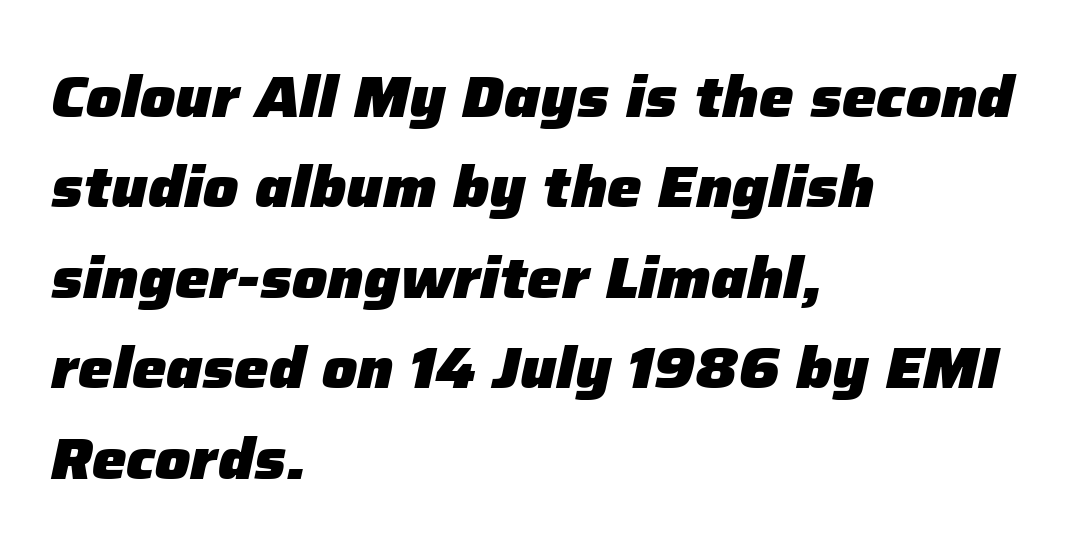
One-word summary of the alignment: left. The specimen omits any rule beneath the text block's lines. Each letter keeps its own natural width here, so spacing adapts to shape. Default kerning and tracking; the words read as compact shapes. Compared with typical paragraphs, the rows here are spaced about the same.
